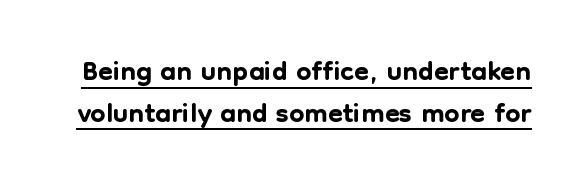
Q: Is the text italic (slanted)? A: No, it is upright.
Q: Is the typeface a serif or a sans-serif typeface? A: Sans-serif.
Q: Is the text underlined? A: Yes.
Q: Is the spacing between letters normal or unusually wide? A: Normal.
Q: Is the spacing between lines tight, normal or loose? A: Tight.
Q: Width (condensed, normal, or wide)? A: Normal.
Q: Stroke contrast? A: Low.
Q: x-height? A: Medium.
Q: Monospaced? A: No.
